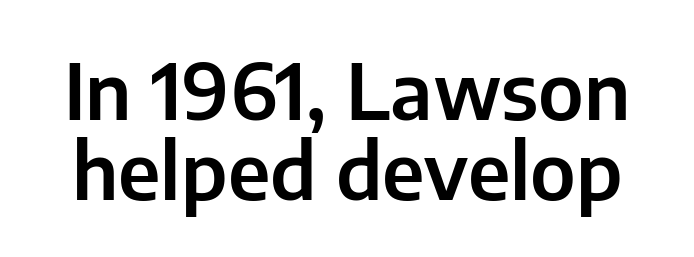
Horizontal bands of white between lines are thin slivers. What stands out about the letter spacing? Nothing — it is the standard amount. Is this a sans? Yes — the strokes have no serifs. Upright lettering throughout.
